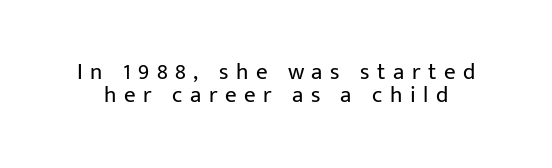
The image shows 23 px text type, upright; set tight line spacing (0.99x), unusually wide letter spacing (+0.33 em), not underlined.
